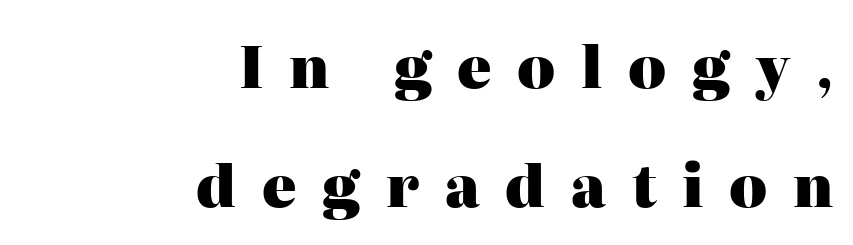
The space directly below the letters is spotless. Spacing verdict: proportional, widths tailored to each character. Typeset ragged left — the right edge is the straight one. This is heavy type, rendered in bold. When letters stand straight like this, we call the style roman or upright. Vertical spacing — loose.
